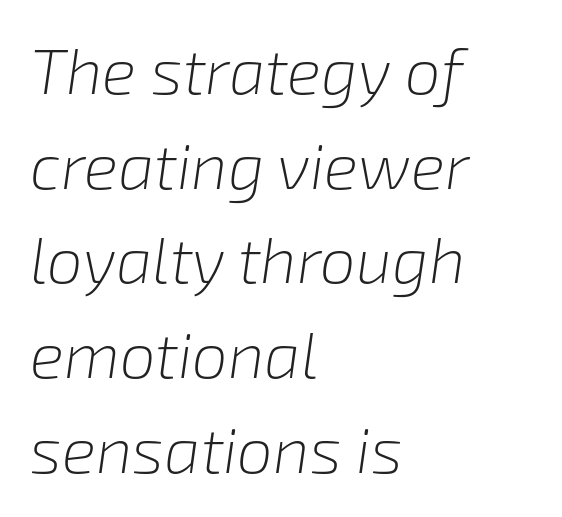
{"italic": "yes", "lean": "right", "slant_degrees": 8, "bold": "no", "weight": "light", "width": "normal", "stroke_contrast": "low", "x_height": "medium", "monospaced": "no", "underline": "no", "align": "left", "line_spacing": "normal", "line_spacing_ratio": 1.48, "letter_spacing": "normal", "letter_spacing_em": 0.0, "glyph_px": 64}
